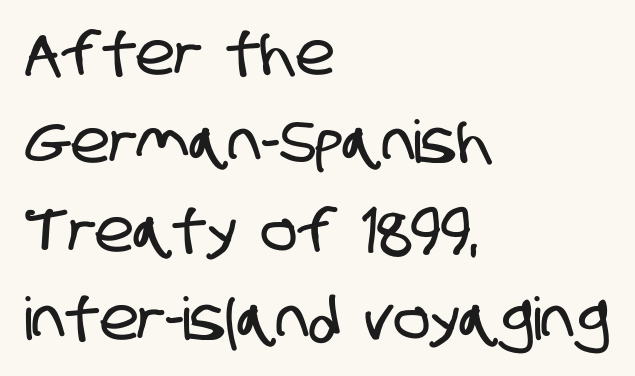
{"serif": "no", "width": "condensed", "stroke_contrast": "low", "x_height": "large", "monospaced": "no", "underline": "no", "align": "left", "line_spacing": "normal", "line_spacing_ratio": 1.5, "letter_spacing": "normal", "letter_spacing_em": 0.0, "glyph_px": 59}
